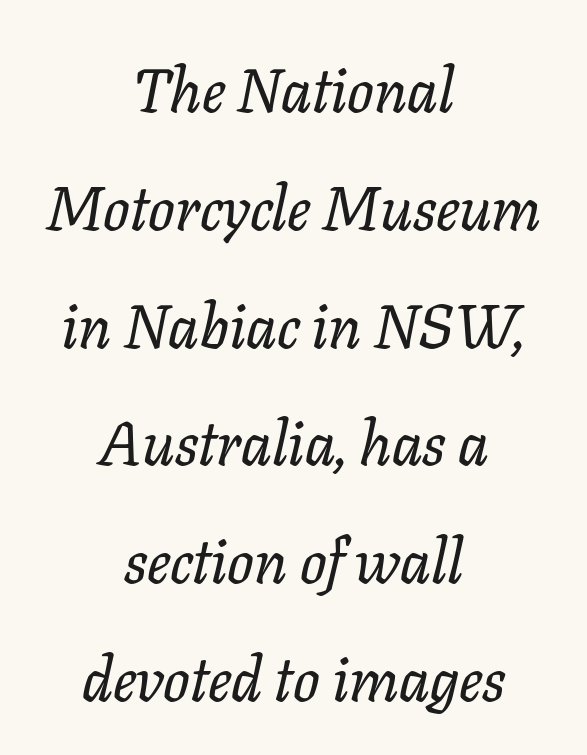
A bare baseline throughout the passage. Line spacing here is loose. If you drew a line through each stem, it would be angled. Proportional: the letters do not fall into vertical columns.
